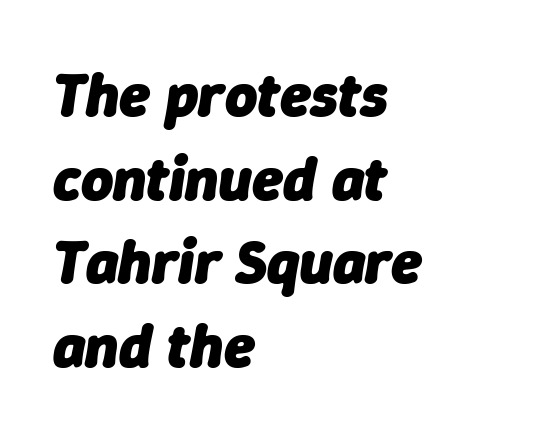
The sample has been set heavy, in full bold. Glyph-to-glyph distance matches everyday printed text. Each new line begins a customary step beneath the previous one. Note the varied advance widths — an 'i' is clearly narrower than an 'm'.
